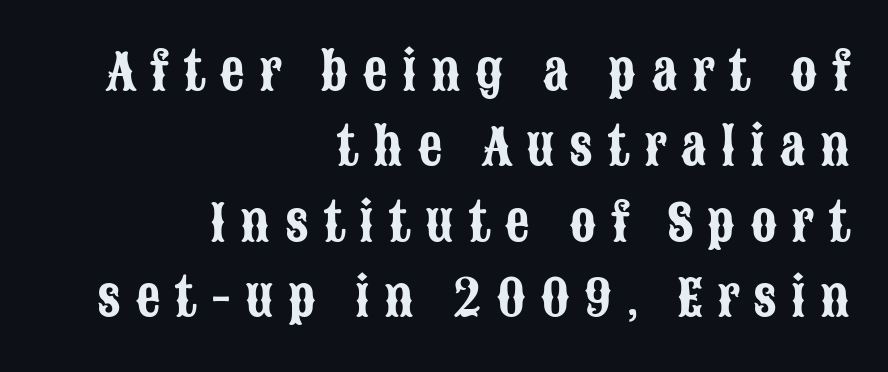
Q: Is the text italic (slanted)? A: No, it is upright.
Q: Is the typeface a serif or a sans-serif typeface? A: Sans-serif.
Q: Is the text underlined? A: No.
Q: How is the paragraph aligned? A: Right-aligned.
Q: Is the spacing between letters normal or unusually wide? A: Unusually wide.
Q: Is the spacing between lines tight, normal or loose? A: Normal.
Q: Width (condensed, normal, or wide)? A: Condensed.
Q: Stroke contrast? A: Low.
Q: x-height? A: Large.
Q: Monospaced? A: No.
